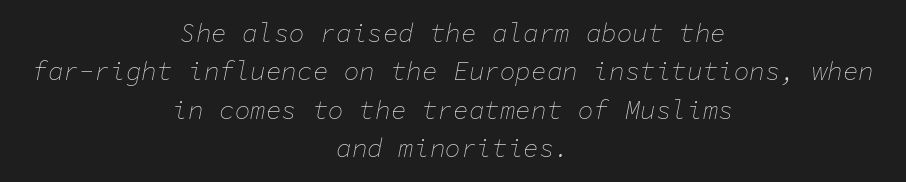
The passage is arranged like a title page — every line centered. Quick note: underline off. Stems here are at most as thick as an everyday book face. The face used here is rendered with its standard letterfit. A typesetter would mark this as italic.
